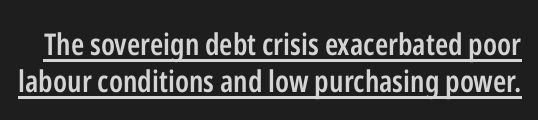
The lettering stays uniformly vertical, giving the passage a roman look. The letters advance in unequal steps, a hallmark of proportional type. Caption: standard tracking, unaltered. Decoration check: the copy is underlined. A fair bit of extra ink — the face is semibold, not bold. A sans-serif font was chosen for this passage.
